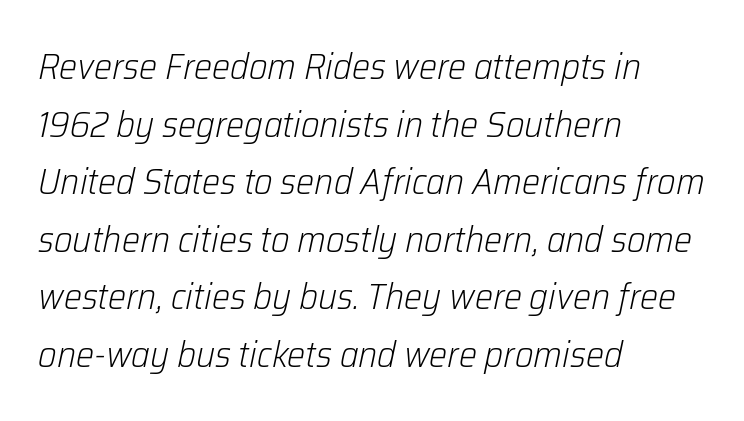
{"italic": "yes", "lean": "right", "slant_degrees": 12, "bold": "no", "weight": "light", "width": "normal", "stroke_contrast": "low", "x_height": "medium", "monospaced": "no", "underline": "no", "align": "left", "line_spacing": "normal", "line_spacing_ratio": 1.6, "letter_spacing": "normal", "letter_spacing_em": 0.0, "glyph_px": 36}
